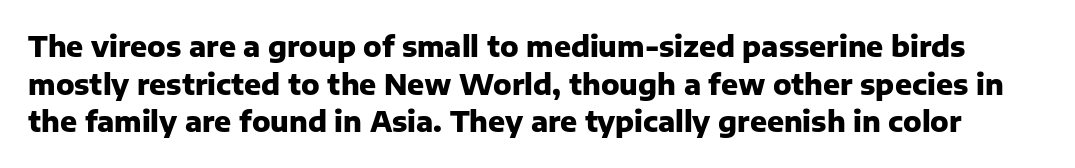
Q: Is the text bold? A: Yes.
Q: Is the text italic (slanted)? A: No, it is upright.
Q: Is the typeface a serif or a sans-serif typeface? A: Sans-serif.
Q: Is the text underlined? A: No.
Q: Is the spacing between letters normal or unusually wide? A: Normal.
Q: Is the spacing between lines tight, normal or loose? A: Normal.
Q: Width (condensed, normal, or wide)? A: Normal.
Q: Stroke contrast? A: Low.
Q: x-height? A: Medium.
Q: Monospaced? A: No.
